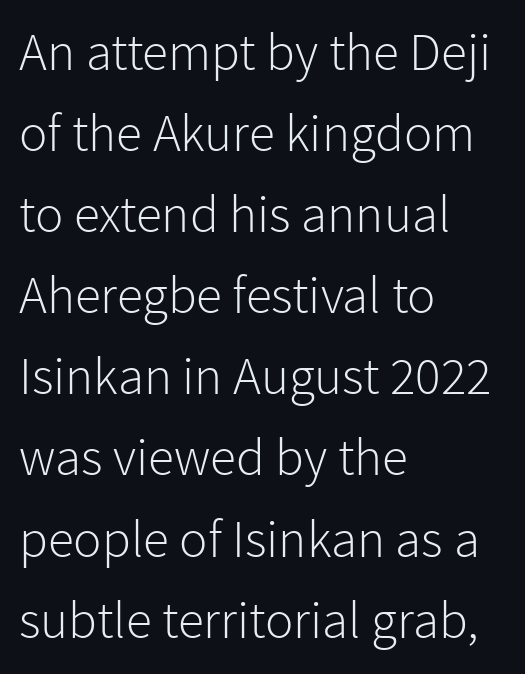
Is the stroke heavy? The answer is a plain regular-or-lighter. Vertical spacing — default. Between one letter and the next there's only the usual sliver of space. A typesetter would label this face a sans.
